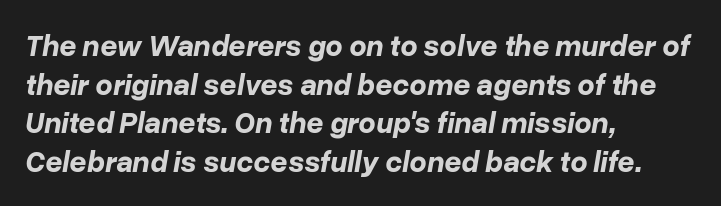
Q: Is the text bold? A: Yes.
Q: Is the text italic (slanted)? A: Yes, it leans right by about 10 degrees.
Q: Is the text underlined? A: No.
Q: How is the paragraph aligned? A: Left-aligned.
Q: Is the spacing between letters normal or unusually wide? A: Normal.
Q: Is the spacing between lines tight, normal or loose? A: Normal.
Q: Width (condensed, normal, or wide)? A: Normal.
Q: Stroke contrast? A: Low.
Q: x-height? A: Medium.
Q: Monospaced? A: No.
